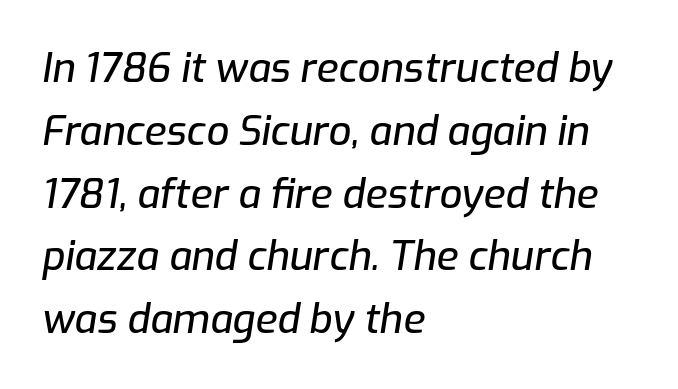
The image shows 40 px text type, italic (leaning right); set left-aligned, normal line spacing (1.57x), normal letter spacing, not underlined; low stroke contrast and a medium x-height.
